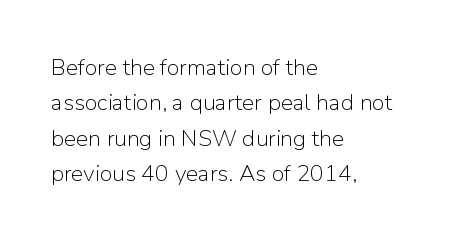
Q: Is the text bold? A: No.
Q: Is the text italic (slanted)? A: No, it is upright.
Q: Is the text underlined? A: No.
Q: How is the paragraph aligned? A: Left-aligned.
Q: Is the spacing between letters normal or unusually wide? A: Normal.
Q: Is the spacing between lines tight, normal or loose? A: Normal.
